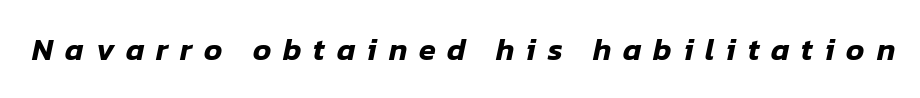
The image shows 31 px text type, italic (leaning right); set unusually wide letter spacing (+0.38 em), not underlined; low stroke contrast and a medium x-height.
